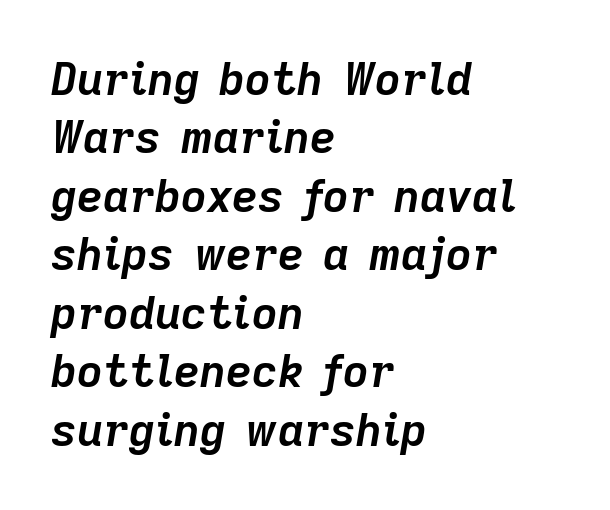
The image shows 45 px semibold type, italic (leaning right); set left-aligned, normal line spacing (1.3x), normal letter spacing, not underlined; low stroke contrast and a medium x-height.
